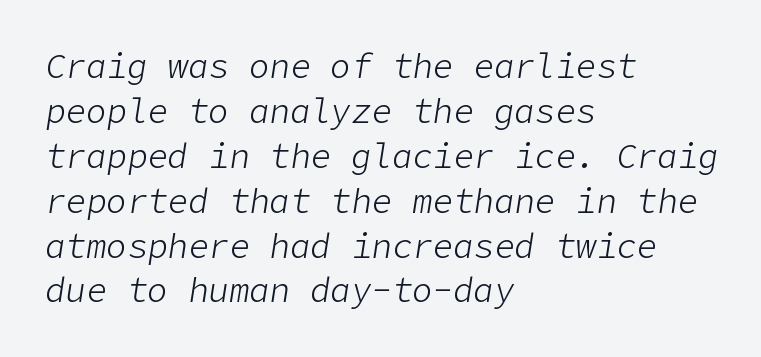
{"italic": "yes", "lean": "right", "slant_degrees": 9, "bold": "no", "weight": "light", "width": "normal", "stroke_contrast": "low", "x_height": "medium", "underline": "no", "align": "left", "line_spacing": "normal", "line_spacing_ratio": 1.32, "letter_spacing": "normal", "letter_spacing_em": 0.0, "glyph_px": 34}
